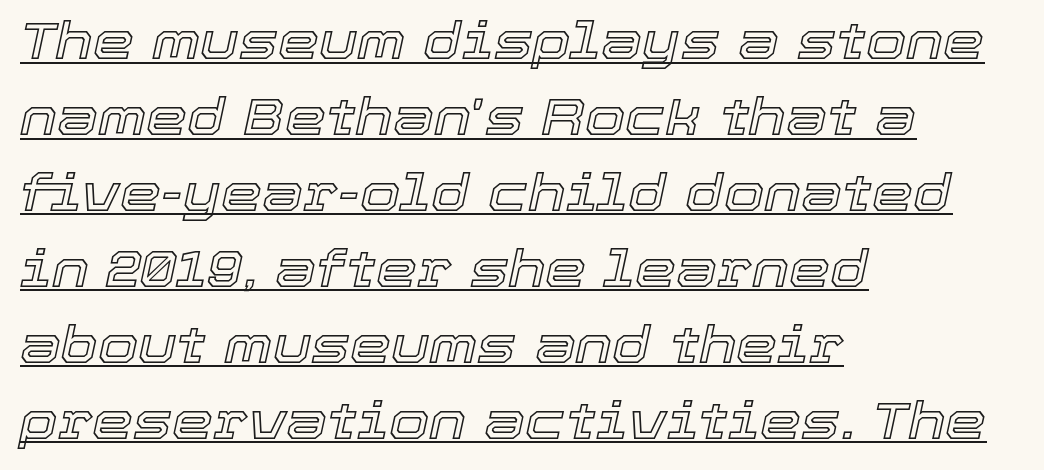
Q: Is the text italic (slanted)? A: Yes, it leans right by about 12 degrees.
Q: Is the text underlined? A: Yes.
Q: How is the paragraph aligned? A: Left-aligned.
Q: Is the spacing between letters normal or unusually wide? A: Normal.
Q: Is the spacing between lines tight, normal or loose? A: Normal.
Q: Width (condensed, normal, or wide)? A: Normal.
Q: x-height? A: Medium.
Q: Monospaced? A: No.
